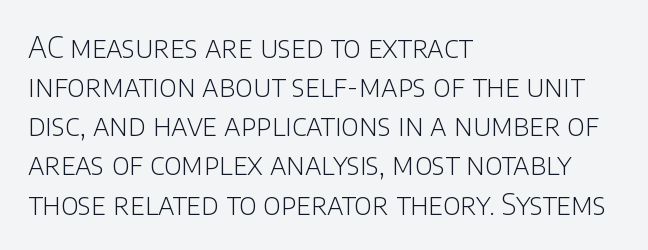
The image shows 29 px light sans-serif type, upright; set left-aligned, normal line spacing (1.35x), normal letter spacing, not underlined; low stroke contrast and a large x-height.
